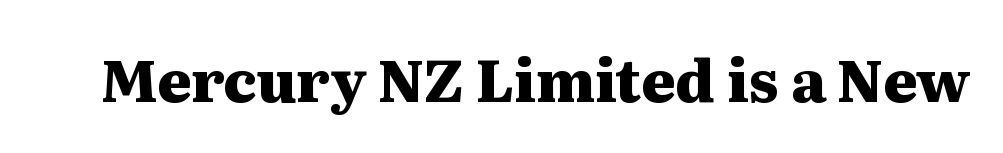
{"serif": "yes", "italic": "no", "bold": "yes", "weight": "heavy", "width": "wide", "stroke_contrast": "medium", "x_height": "medium", "monospaced": "no", "underline": "no", "letter_spacing": "normal", "letter_spacing_em": 0.0, "glyph_px": 58}
